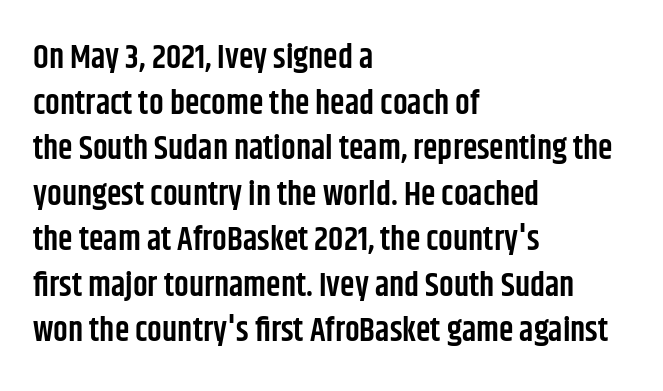
Are there feet on the stems? There aren't — it's a sans. Does extra space separate the letters? No, they use regular spacing. Every row of glyphs begins at an identical x-position on the left. As a designer I'd log this as weight 600, semibold. The passage shown is typed in a proportional face where columns would drift. It's the straight-up-and-down kind of type.
